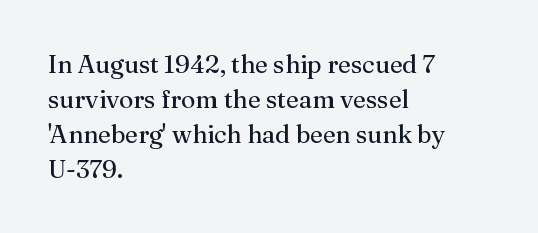
{"italic": "no", "bold": "no", "underline": "no", "align": "left", "line_spacing": "normal", "line_spacing_ratio": 1.4, "letter_spacing": "normal", "letter_spacing_em": 0.0, "glyph_px": 25}
